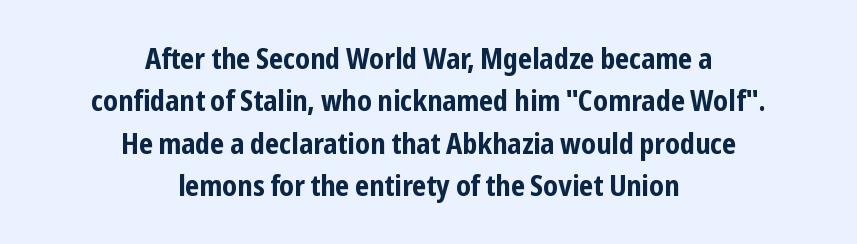
Q: Is the text bold? A: Yes.
Q: Is the text italic (slanted)? A: No, it is upright.
Q: Is the typeface a serif or a sans-serif typeface? A: Sans-serif.
Q: Is the text underlined? A: No.
Q: How is the paragraph aligned? A: Centered.
Q: Is the spacing between letters normal or unusually wide? A: Normal.
Q: Is the spacing between lines tight, normal or loose? A: Normal.
Q: Width (condensed, normal, or wide)? A: Condensed.
Q: Stroke contrast? A: Low.
Q: x-height? A: Medium.
Q: Monospaced? A: No.
